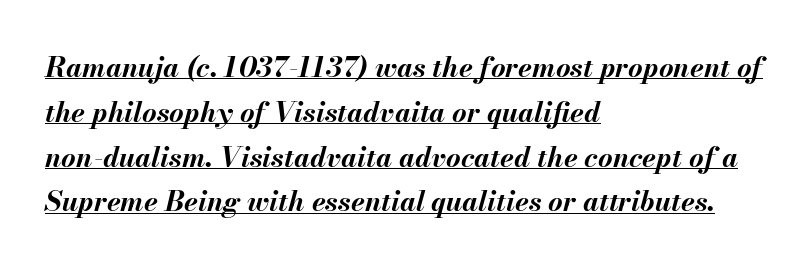
The face used here is proportionally spaced, like ordinary book or web type. Vertically, the passage feels balanced, rows spaced as you'd expect. Spacing between characters is what you'd get straight out of the box. The lettering tilts uniformly, giving the passage an italic look.
